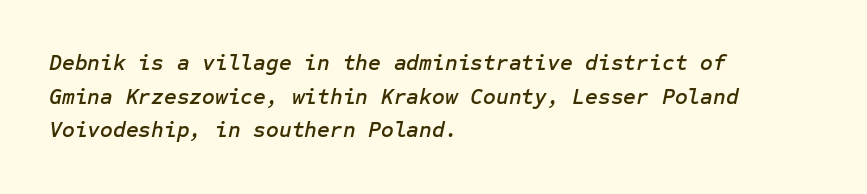
{"italic": "yes", "lean": "right", "slant_degrees": 12, "underline": "no", "align": "left", "line_spacing": "normal", "line_spacing_ratio": 1.53, "letter_spacing": "normal", "letter_spacing_em": 0.0, "glyph_px": 22}
